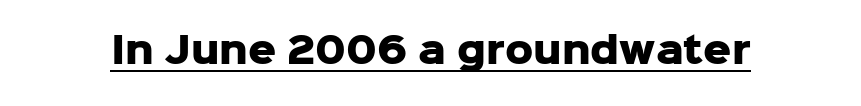
The letters advance in unequal steps, a hallmark of proportional type. The words here are underlined. Are there feet on the stems? There aren't — it's a sans. In terms of weight, the rendering is a true, heavy bold. These lines keep a tight, regular rhythm from letter to letter.
